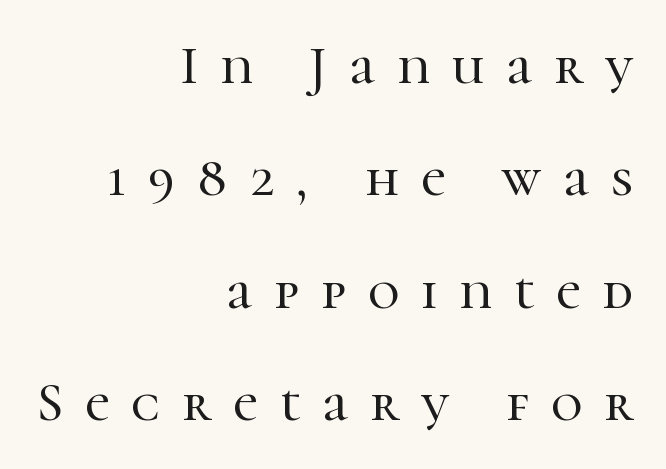
The image shows 54 px serif type, upright; set right-aligned, loose line spacing (2.08x), unusually wide letter spacing (+0.41 em), not underlined; high stroke contrast and a medium x-height.
